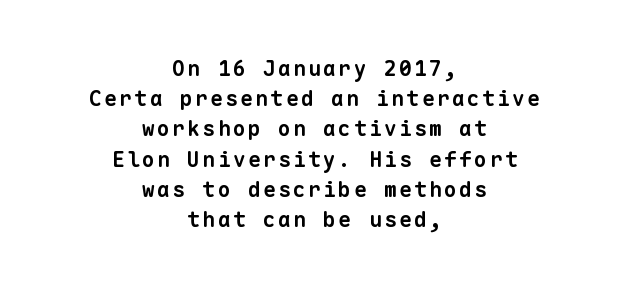
{"bold": "yes", "underline": "no", "align": "center", "line_spacing": "normal", "line_spacing_ratio": 1.44, "glyph_px": 21}
